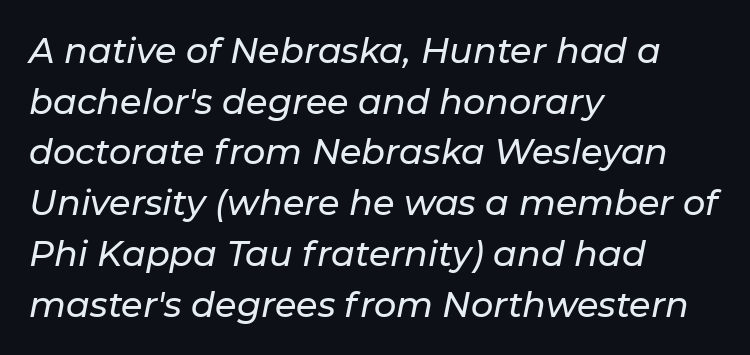
Q: Is the text italic (slanted)? A: Yes, it leans right by about 11 degrees.
Q: Is the text underlined? A: No.
Q: How is the paragraph aligned? A: Left-aligned.
Q: Is the spacing between letters normal or unusually wide? A: Normal.
Q: Is the spacing between lines tight, normal or loose? A: Normal.
Q: Width (condensed, normal, or wide)? A: Normal.
Q: Stroke contrast? A: Low.
Q: x-height? A: Medium.
Q: Monospaced? A: No.
